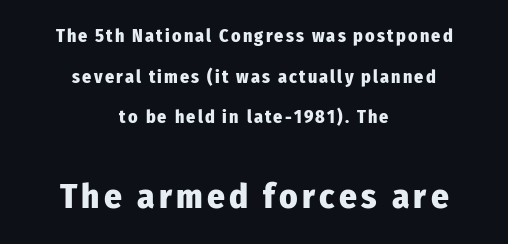
In terms of weight, the rendering is a true, heavy bold. Bigger letters appear in the bottom chunk; the top chunk is reduced. Has an underline been added? It has not. The compositor balanced each line on the midline. To sum up the face: it is a sans, with no serifs. The specimen reads as upright at a glance.
